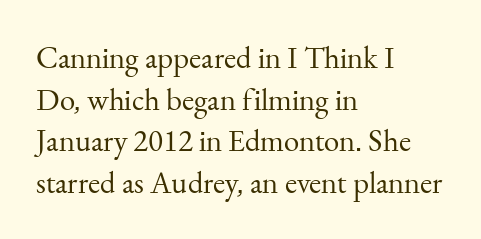
The image shows 31 px regular-weight serif type, upright; set left-aligned, normal line spacing (1.34x), normal letter spacing, not underlined; medium stroke contrast and a small x-height.
